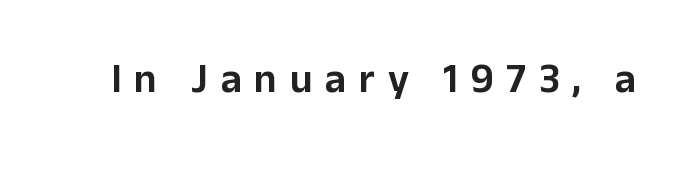
Varying glyph widths throughout — classic text-font behaviour. The type is letterspaced generously, with wide tracking. This sample uses an upright cut, with every glyph sitting square on the baseline. The glyphs are unaccompanied by any horizontal stroke below them. Serif or sans? Sans — the stroke terminals are bare.
